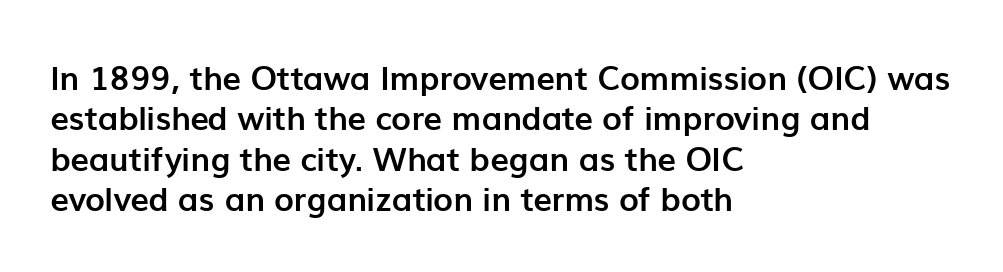
The image shows 33 px semibold sans-serif type, upright; set left-aligned, line spacing 1.22x, normal letter spacing, not underlined; low stroke contrast and a medium x-height.
